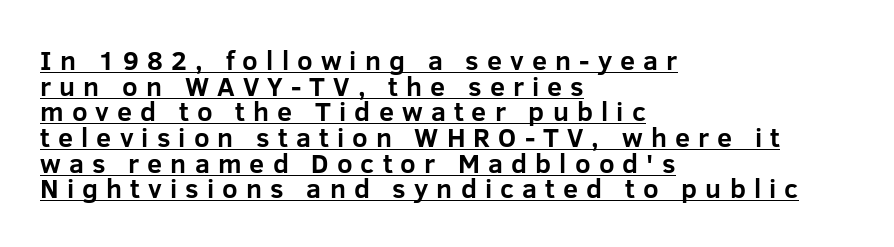
The image shows 27 px bold type, upright; set left-aligned, tight line spacing (0.95x), unusually wide letter spacing (+0.3 em), underlined.
